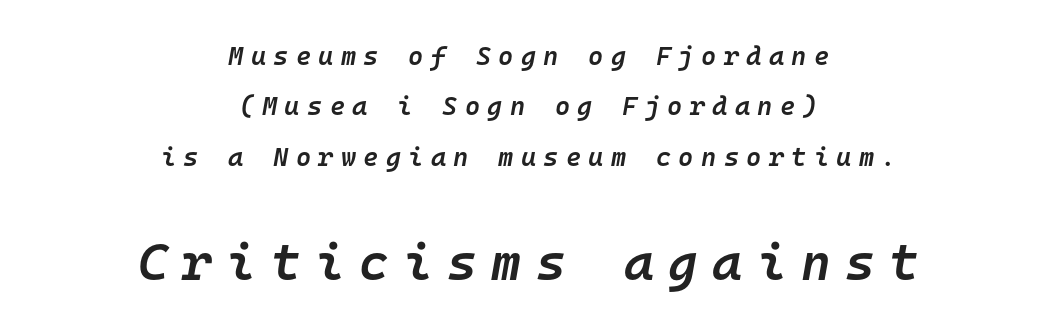
On the weight axis this lands at semibold, roughly 600. The space beneath each line is pristine and unruled. Is this a fixed-width face? Yes — each glyph sits in an identical cell. Characters follow at a spacing far wider than the type designer built in. Here the second block reads like a headline and the first like body copy. A centered setting, common on invitations and titles, is used for this passage.
